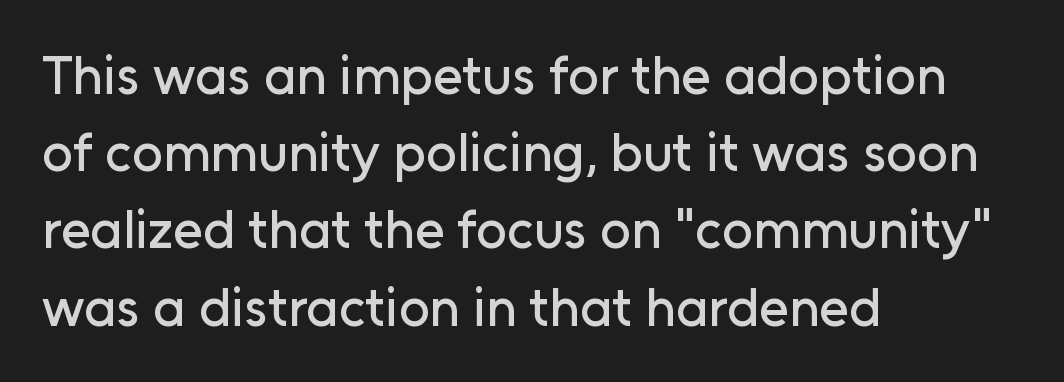
Stroke terminals: plain, sans-serif. Rendered with straight, roman letterforms. The passage shown is typed in a proportional face where columns would drift. Evenly set lines give the paragraph a standard silhouette. Caption: standard tracking, unaltered.
